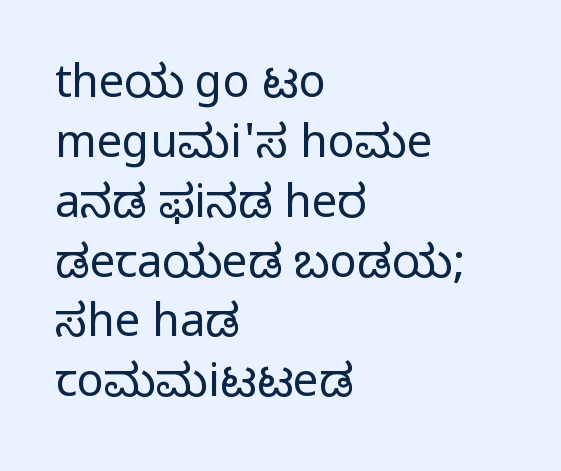
The image shows 45 px regular-weight sans-serif type, upright; set left-aligned, normal line spacing (1.33x), normal letter spacing, not underlined; low stroke contrast and a medium x-height.
